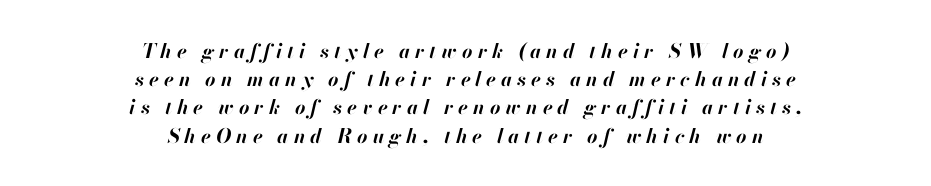
Underlining? Definitely not there. The lines in this sample share a center point and differ in where they start and stop. How heavy is the stroke? Heavy — this is a bold. Yep, that's italic — everything's leaning. Is the letter spacing exaggerated? Yes — the characters are pushed far apart.
